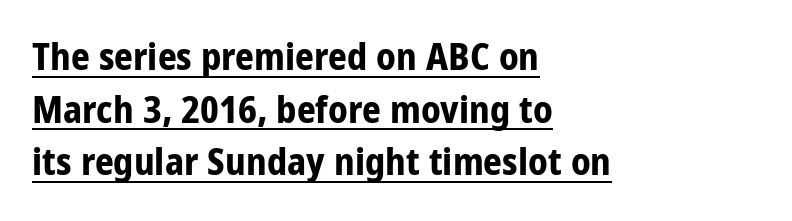
{"serif": "no", "italic": "no", "bold": "yes", "weight": "bold", "width": "condensed", "stroke_contrast": "low", "x_height": "large", "monospaced": "no", "underline": "yes", "align": "left", "line_spacing": "normal", "line_spacing_ratio": 1.42, "letter_spacing": "normal", "letter_spacing_em": 0.0, "glyph_px": 37}
